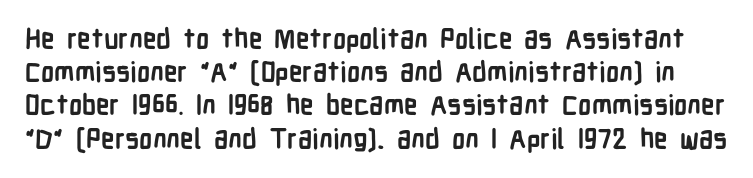
Nobody drew a line under any word here. Letter spacing: default. This is the regular roman posture of the typeface. In terms of weight, the rendering is a true, heavy bold.
